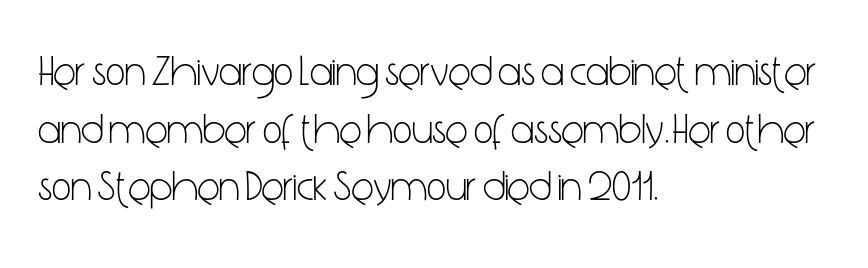
The baseline area is clear. The face used here is a sans, in the tradition of grotesques and geometrics. The rendering anchors every line to the left-hand side. Leading: standard.
